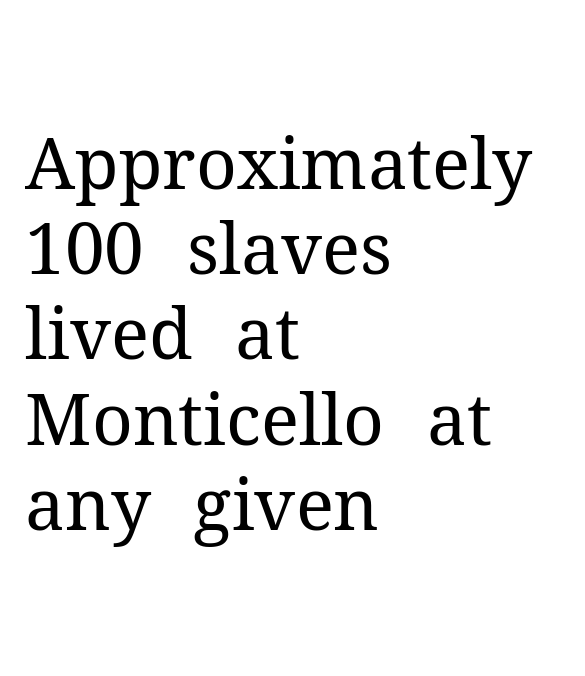
{"serif": "yes", "italic": "no", "bold": "no", "weight": "regular", "width": "normal", "stroke_contrast": "medium", "x_height": "medium", "monospaced": "no", "underline": "no", "align": "left", "line_spacing_ratio": 1.2, "letter_spacing": "normal", "letter_spacing_em": 0.0, "glyph_px": 71}
